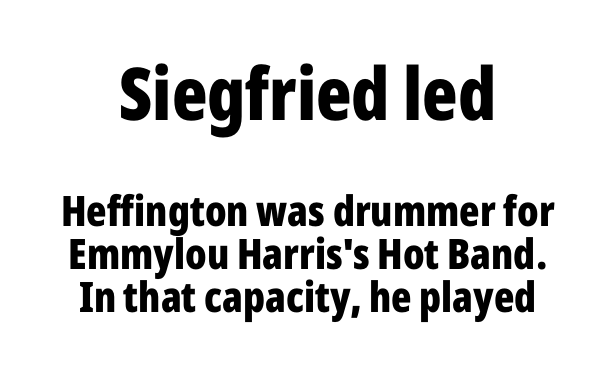
The passage shown begins with its larger block and ends with its smaller one. The rendering uses natural spacing where letterforms have individual widths. Check the space under the baseline: it is left empty. Look at the stroke-to-counter ratio: heavy, a bold.
